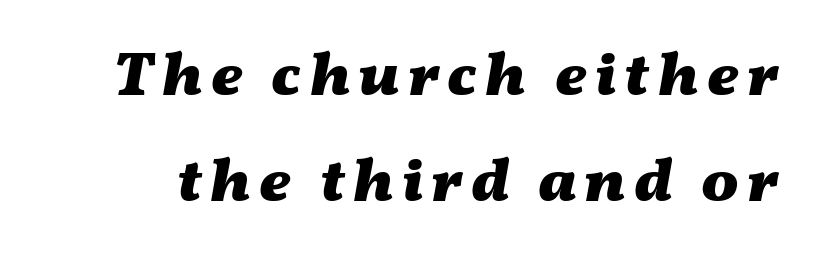
The image shows 62 px heavy, wide type, italic (leaning right); set line spacing 1.71x, not underlined; medium stroke contrast and a medium x-height.
